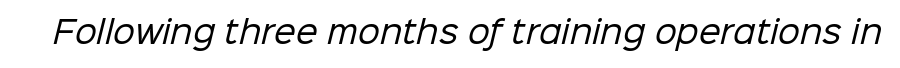
{"serif": "no", "bold": "no", "weight": "regular", "width": "normal", "stroke_contrast": "low", "x_height": "medium", "monospaced": "no", "underline": "no", "letter_spacing": "normal", "letter_spacing_em": 0.0, "glyph_px": 31}
